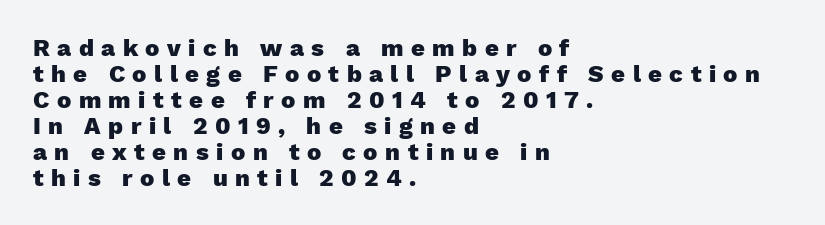
The image shows 24 px bold type, upright; set left-aligned, tight line spacing (1.08x), unusually wide letter spacing (+0.31 em), not underlined.
